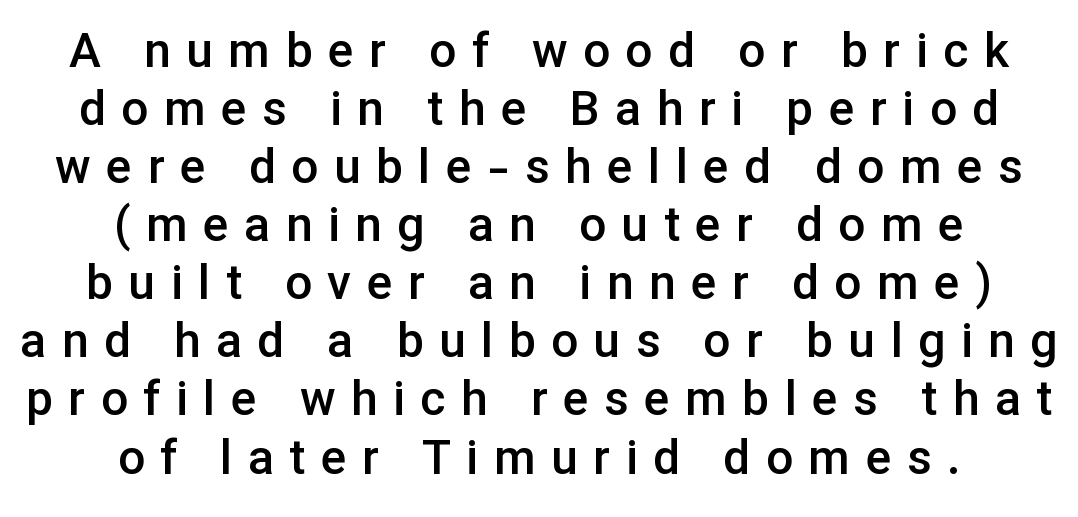
Q: Is the text bold? A: Semi-bold.
Q: Is the text italic (slanted)? A: No, it is upright.
Q: Is the typeface a serif or a sans-serif typeface? A: Sans-serif.
Q: Is the text underlined? A: No.
Q: How is the paragraph aligned? A: Centered.
Q: Is the spacing between letters normal or unusually wide? A: Unusually wide.
Q: Width (condensed, normal, or wide)? A: Normal.
Q: Stroke contrast? A: Low.
Q: x-height? A: Medium.
Q: Monospaced? A: No.
